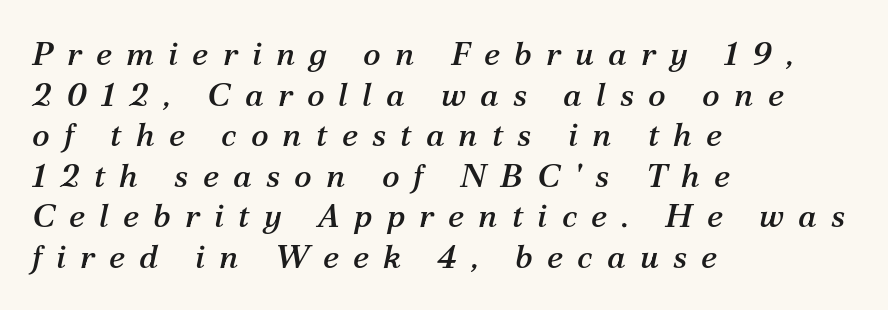
{"serif": "yes", "italic": "yes", "lean": "right", "slant_degrees": 12, "width": "normal", "stroke_contrast": "medium", "x_height": "medium", "monospaced": "no", "underline": "no", "align": "left", "line_spacing_ratio": 1.23, "letter_spacing": "wide", "letter_spacing_em": 0.43, "glyph_px": 33}
